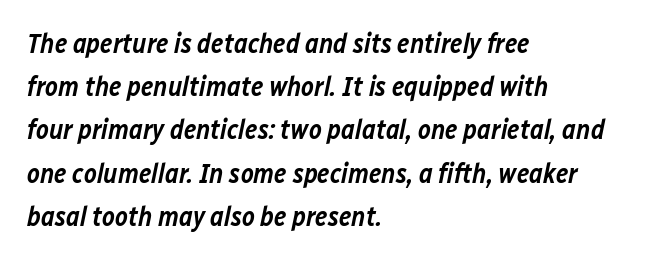
Q: Is the text bold? A: Semi-bold.
Q: Is the text italic (slanted)? A: Yes, it leans right by about 12 degrees.
Q: Is the text underlined? A: No.
Q: How is the paragraph aligned? A: Left-aligned.
Q: Is the spacing between letters normal or unusually wide? A: Normal.
Q: Is the spacing between lines tight, normal or loose? A: Normal.
